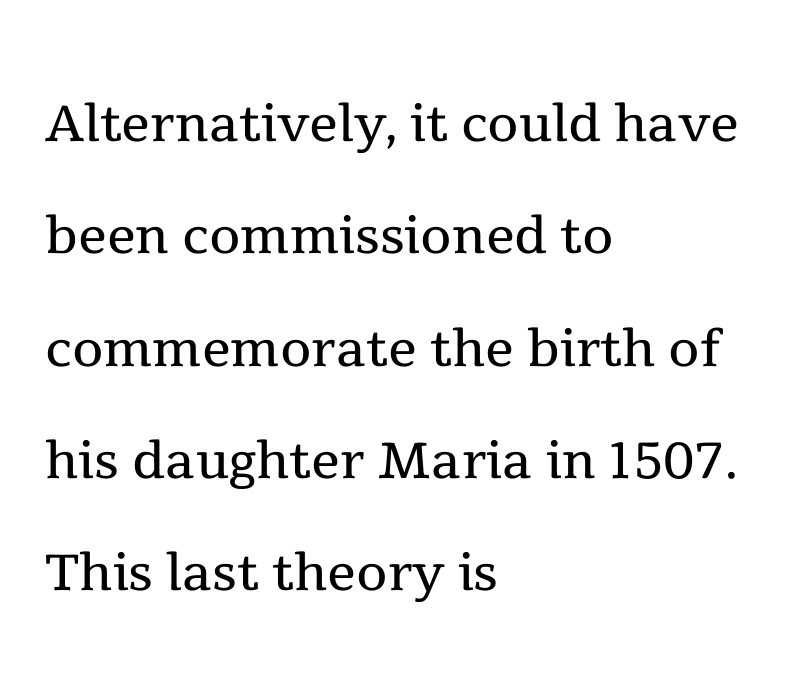
The image shows 72 px regular-weight serif type, upright; set left-aligned, normal line spacing (1.56x), normal letter spacing, not underlined; a medium x-height.
